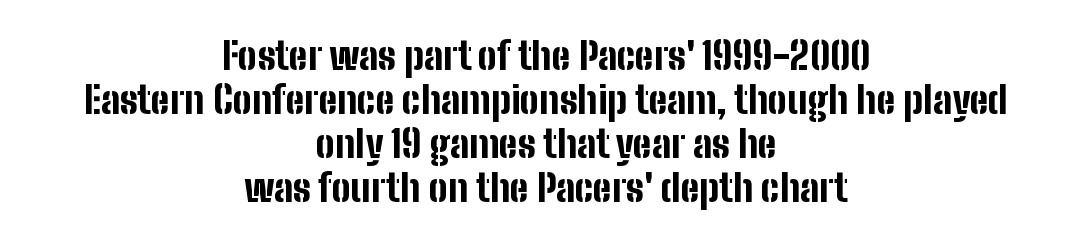
{"serif": "no", "italic": "no", "bold": "yes", "weight": "bold", "width": "condensed", "stroke_contrast": "low", "x_height": "medium", "monospaced": "no", "underline": "no", "align": "center", "line_spacing_ratio": 1.16, "letter_spacing": "normal", "letter_spacing_em": 0.0, "glyph_px": 38}
